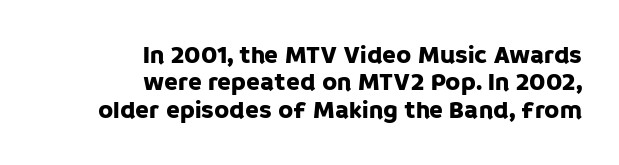
{"italic": "no", "underline": "no", "align": "right", "line_spacing": "tight", "line_spacing_ratio": 1.1, "letter_spacing": "normal", "letter_spacing_em": 0.0, "glyph_px": 25}
